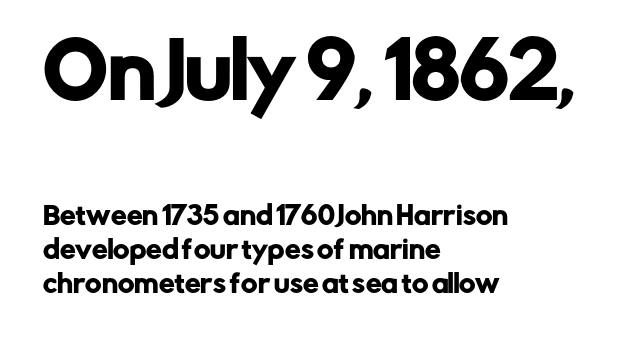
This sample uses a sans-serif face. Nope, not italic — everything's standing straight. Interline gaps are of average width in this sample. This rendering uses left alignment, leaving the right contour irregular.
